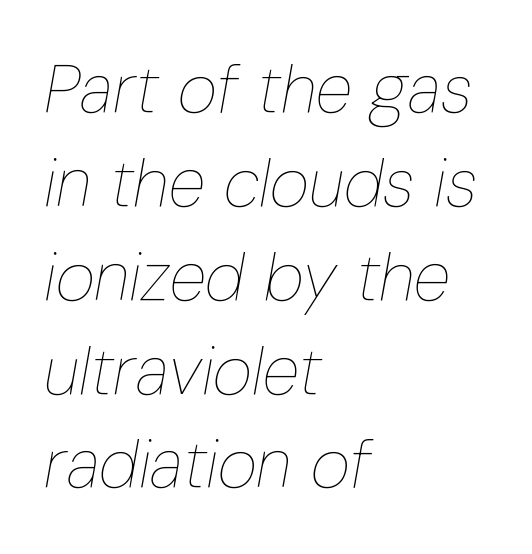
The image shows 68 px thin, condensed type, italic (leaning right); set left-aligned, normal line spacing (1.38x), normal letter spacing, not underlined; low stroke contrast and a medium x-height.
